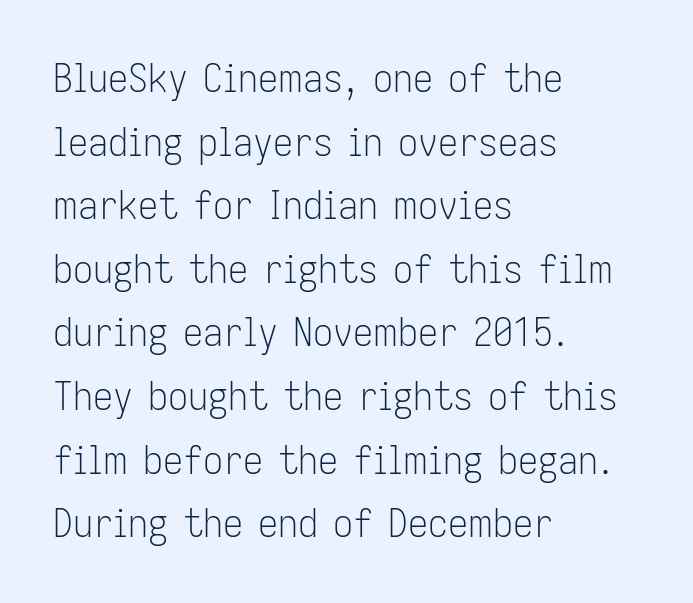
{"serif": "no", "italic": "no", "bold": "no", "weight": "light", "width": "condensed", "stroke_contrast": "low", "x_height": "medium", "monospaced": "no", "underline": "no", "align": "left", "line_spacing": "normal", "line_spacing_ratio": 1.59, "letter_spacing": "normal", "letter_spacing_em": 0.0, "glyph_px": 40}
